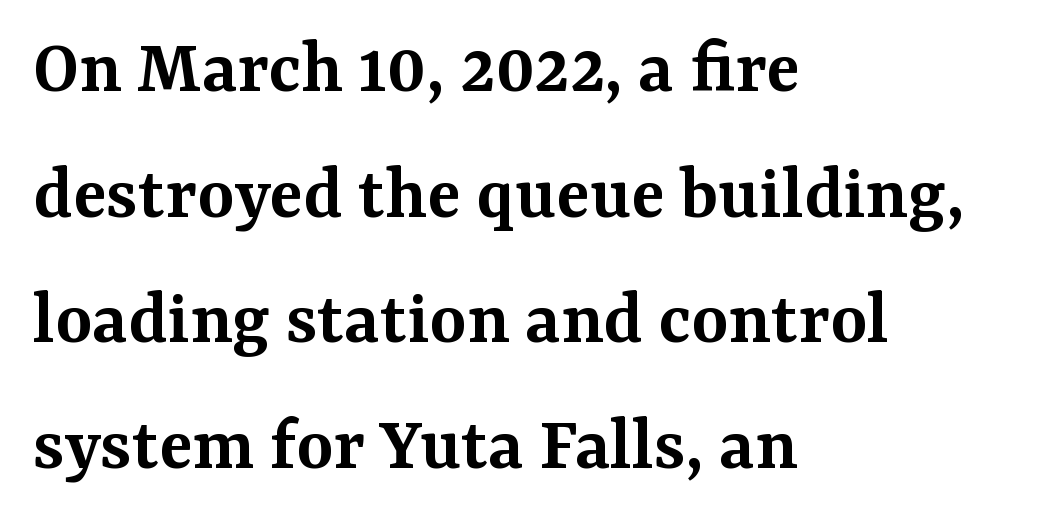
{"serif": "yes", "italic": "no", "bold": "semi", "weight": "semibold", "width": "normal", "stroke_contrast": "medium", "x_height": "medium", "monospaced": "no", "underline": "no", "align": "left", "line_spacing": "normal", "line_spacing_ratio": 1.59, "letter_spacing": "normal", "letter_spacing_em": 0.0, "glyph_px": 79}
